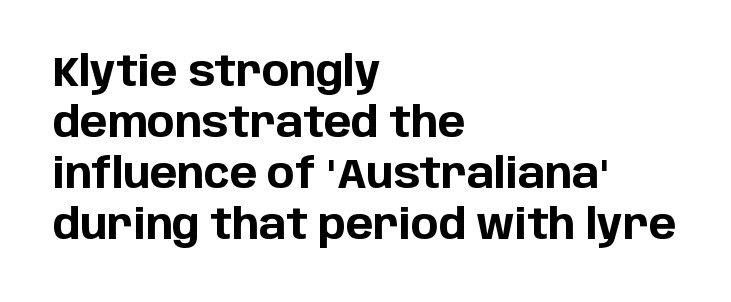
The image shows 41 px bold sans-serif type, upright; set left-aligned, line spacing 1.24x, normal letter spacing, not underlined; low stroke contrast and a large x-height.
